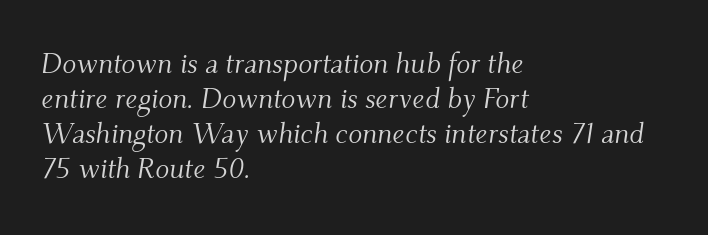
{"serif": "yes", "italic": "yes", "lean": "right", "slant_degrees": 9, "bold": "no", "weight": "light", "width": "normal", "stroke_contrast": "medium", "x_height": "small", "monospaced": "no", "underline": "no", "align": "left", "line_spacing_ratio": 1.21, "letter_spacing": "normal", "letter_spacing_em": 0.0, "glyph_px": 29}
